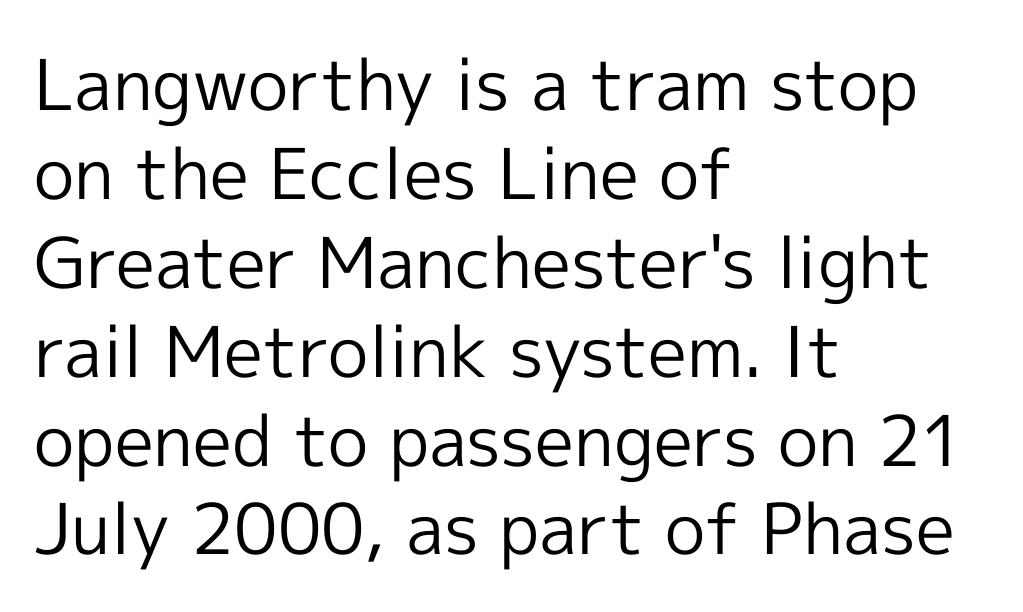
Q: Is the text bold? A: No.
Q: Is the text italic (slanted)? A: No, it is upright.
Q: Is the typeface a serif or a sans-serif typeface? A: Sans-serif.
Q: Is the text underlined? A: No.
Q: How is the paragraph aligned? A: Left-aligned.
Q: Is the spacing between letters normal or unusually wide? A: Normal.
Q: Is the spacing between lines tight, normal or loose? A: Normal.
Q: Width (condensed, normal, or wide)? A: Normal.
Q: x-height? A: Medium.
Q: Monospaced? A: No.
